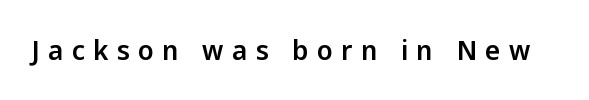
The image shows 26 px text type, upright; set unusually wide letter spacing (+0.32 em), not underlined.
